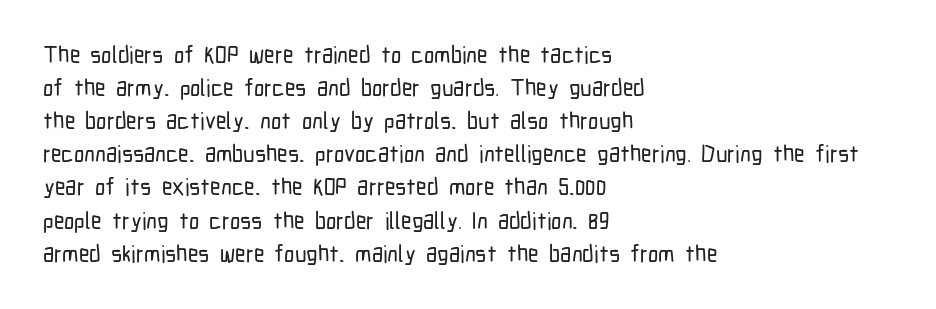
The image shows 23 px text type, upright; set left-aligned, normal line spacing (1.44x), normal letter spacing, not underlined.
